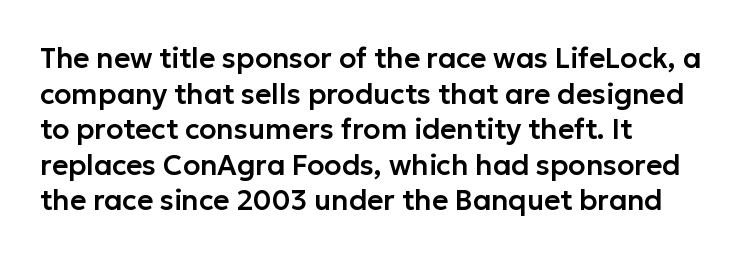
{"serif": "no", "italic": "no", "width": "normal", "stroke_contrast": "low", "x_height": "medium", "monospaced": "no", "underline": "no", "align": "left", "line_spacing": "normal", "line_spacing_ratio": 1.27, "letter_spacing": "normal", "letter_spacing_em": 0.0, "glyph_px": 28}
